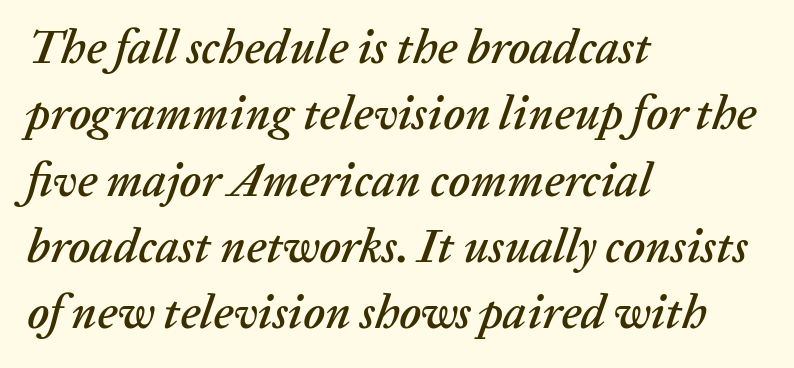
The image shows 47 px text type, italic (leaning right); set left-aligned, normal line spacing (1.41x), normal letter spacing, not underlined; low stroke contrast and a medium x-height.
